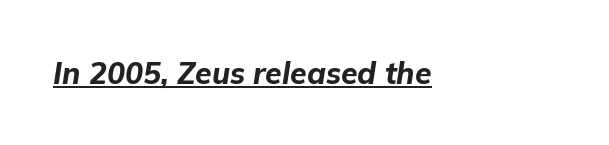
Q: Is the text bold? A: Yes.
Q: Is the text italic (slanted)? A: Yes, it leans right by about 9 degrees.
Q: Is the text underlined? A: Yes.
Q: Is the spacing between letters normal or unusually wide? A: Normal.
Q: Width (condensed, normal, or wide)? A: Normal.
Q: Stroke contrast? A: Low.
Q: x-height? A: Medium.
Q: Monospaced? A: No.
